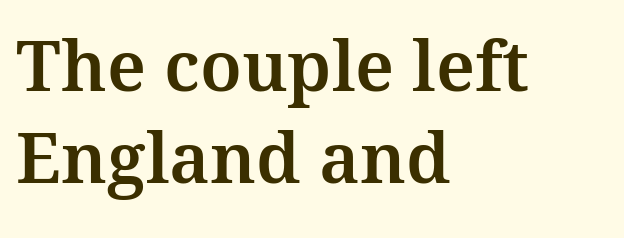
Only glyphs here, with clear space below each row. Are there feet on the stems? There are — it's a serif. Think of a printed novel: that variable character pitch is what you see here. A roman cut, with each character standing at attention. Summary of vertical rhythm: regular, with standard interline spacing. Tracking here is standard; glyphs follow each other at the usual distance.
